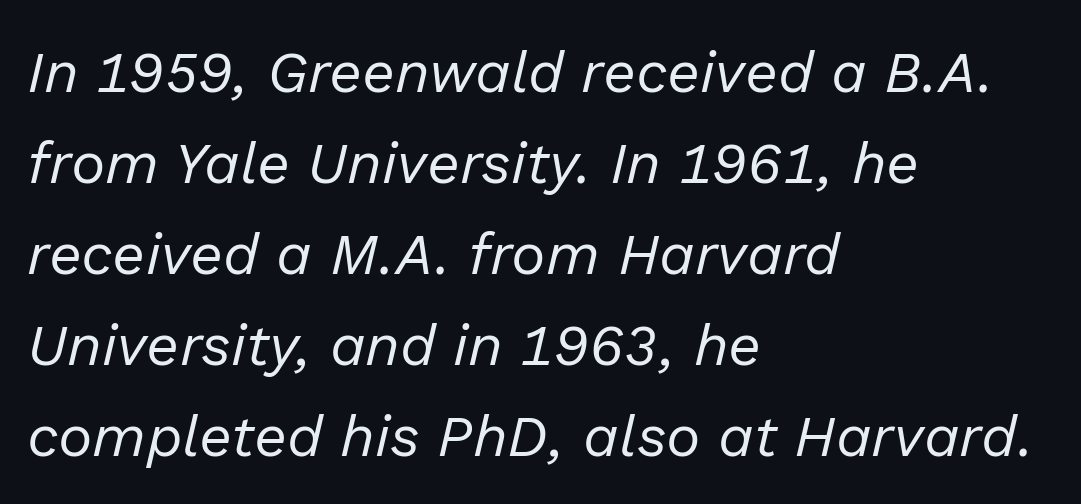
The image shows 58 px regular-weight type, italic (leaning right); set left-aligned, normal line spacing (1.57x), normal letter spacing, not underlined; low stroke contrast and a medium x-height.
